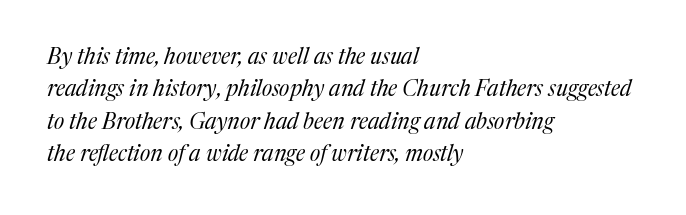
Vertically, the passage feels balanced, rows spaced as you'd expect. The font is comparable to plain body text, perhaps lighter. Teacher's note: observe the even left margin — that is flush-left alignment. Honestly, there is no underline to notice here at all. Caption: standard tracking, unaltered. Rendered with sloped, italic letterforms.
